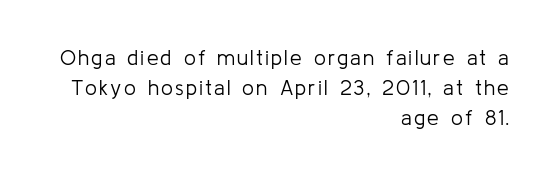
{"italic": "no", "bold": "no", "underline": "no", "align": "right", "line_spacing": "normal", "line_spacing_ratio": 1.44, "glyph_px": 21}
